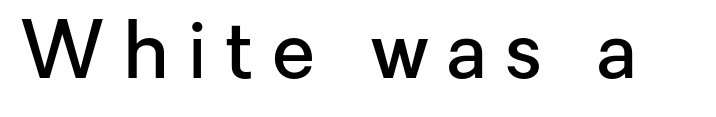
The glyphs have the mass of a demibold cut, below bold. Between one letter and the next there's a generous, obvious gap. These lines were composed using upright roman letters. These lines are rendered in a variable-pitch font. Font category for this specimen: sans-serif.
